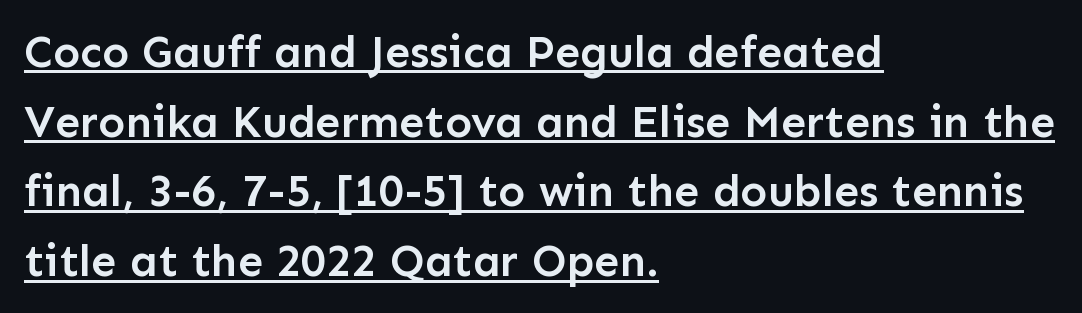
Posture: straight, roman, zero tilt. Proportional: the letters do not fall into vertical columns. Each line starts at the same left margin while the right side varies. The strokes are fattened partway — semibold, not bold.
